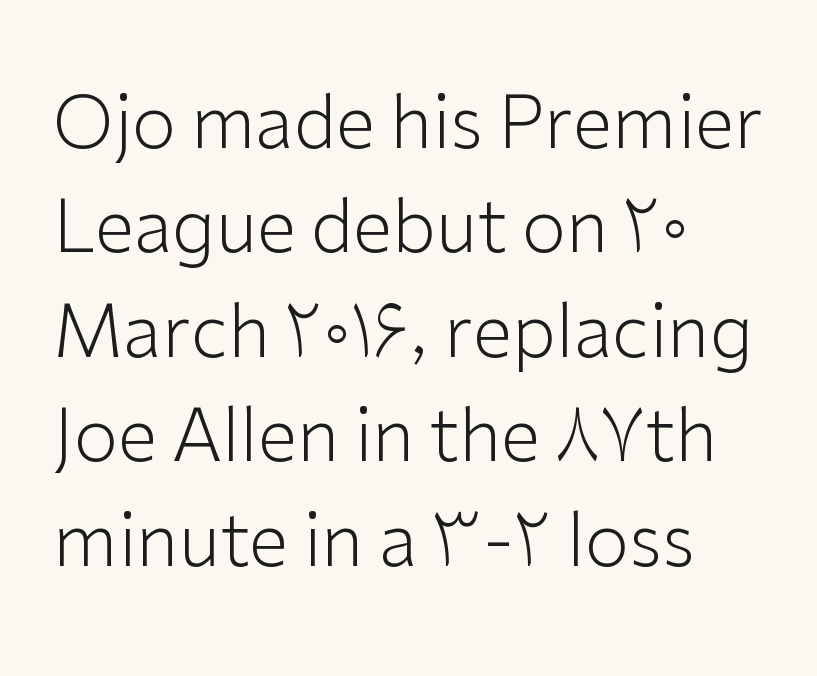
In terms of letterspacing, this is plain default setting. Is the type heavy? It reads as light-to-regular instead. In terms of letterform style, serifs are entirely absent. The typesetter chose a ragged-right arrangement here. Rendered with straight, roman letterforms.
